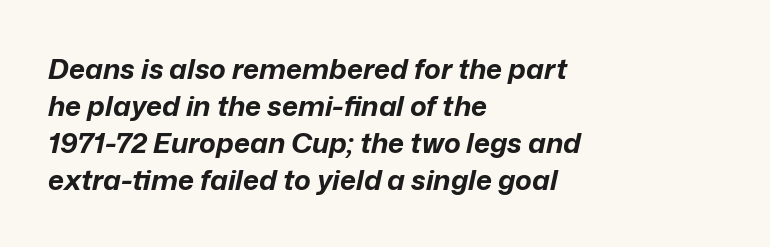
{"italic": "yes", "lean": "right", "slant_degrees": 12, "bold": "yes", "weight": "bold", "width": "normal", "stroke_contrast": "low", "x_height": "medium", "monospaced": "no", "underline": "no", "align": "left", "line_spacing": "normal", "line_spacing_ratio": 1.32, "letter_spacing": "normal", "letter_spacing_em": 0.0, "glyph_px": 28}
